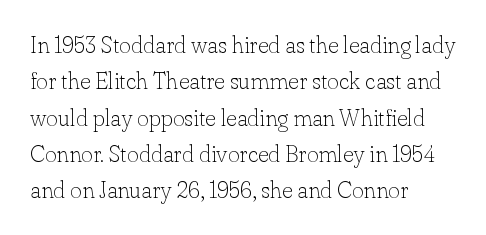
{"italic": "no", "bold": "no", "underline": "no", "align": "left", "line_spacing": "normal", "line_spacing_ratio": 1.58, "letter_spacing": "normal", "letter_spacing_em": 0.0, "glyph_px": 23}
